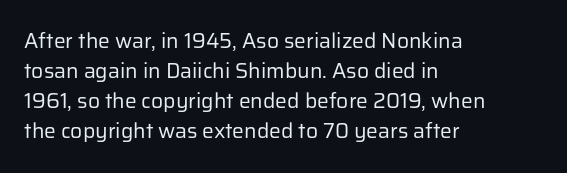
Q: Is the text bold? A: No.
Q: Is the text italic (slanted)? A: No, it is upright.
Q: Is the text underlined? A: No.
Q: How is the paragraph aligned? A: Left-aligned.
Q: Is the spacing between letters normal or unusually wide? A: Normal.
Q: Is the spacing between lines tight, normal or loose? A: Normal.
